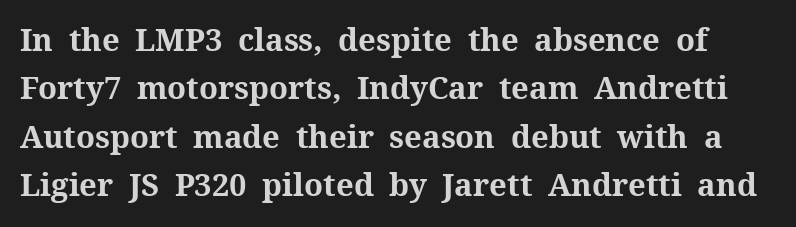
The foot of each line stays bare and open. Compared with typical paragraphs, the rows here are spaced about the same. Letterform terminals end in serifs throughout the passage. The rendering uses natural spacing where letterforms have individual widths. This is the regular roman posture of the typeface.
